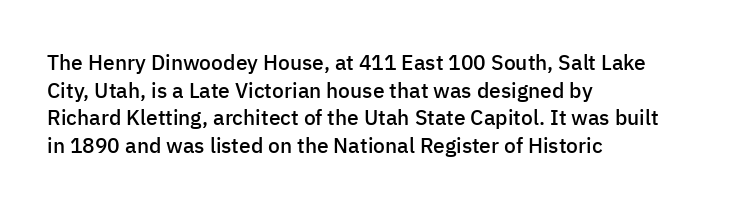
The image shows 21 px text type, upright; set left-aligned, normal line spacing (1.32x), normal letter spacing, not underlined.
